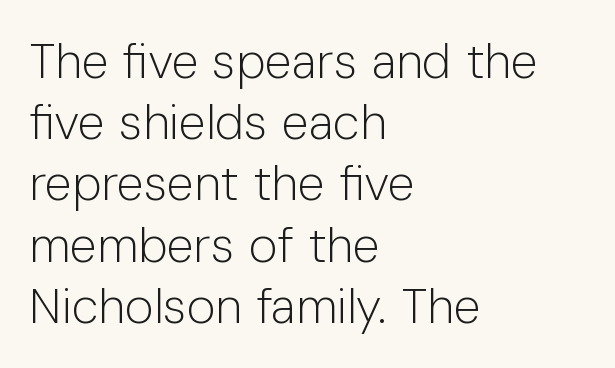
{"serif": "no", "italic": "no", "bold": "no", "weight": "light", "width": "normal", "stroke_contrast": "low", "x_height": "medium", "monospaced": "no", "underline": "no", "align": "left", "line_spacing": "normal", "line_spacing_ratio": 1.25, "letter_spacing": "normal", "letter_spacing_em": 0.0, "glyph_px": 49}
